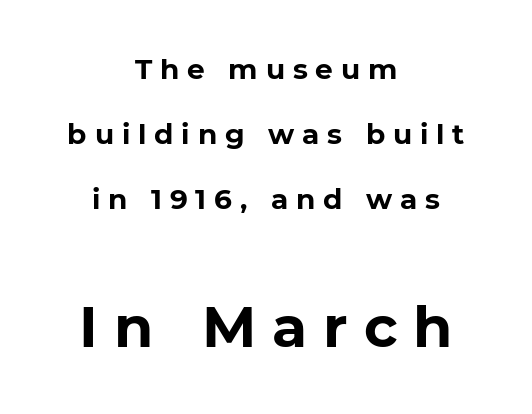
Q: Is the text bold? A: Yes.
Q: Is the text italic (slanted)? A: No, it is upright.
Q: Is the typeface a serif or a sans-serif typeface? A: Sans-serif.
Q: Is the text underlined? A: No.
Q: How is the paragraph aligned? A: Centered.
Q: Is the spacing between letters normal or unusually wide? A: Unusually wide.
Q: Is the spacing between lines tight, normal or loose? A: Loose.
Q: Which block of text is set in a larger size, the first (top) or the second (bottom)? A: The second (bottom) one.
Q: Width (condensed, normal, or wide)? A: Normal.
Q: Stroke contrast? A: Low.
Q: x-height? A: Medium.
Q: Monospaced? A: No.
